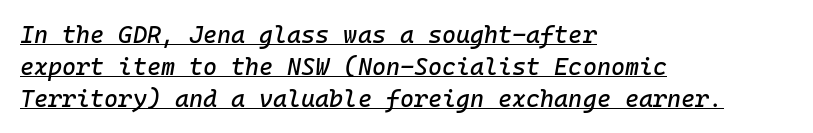
The image shows 24 px text type, italic (leaning right); set left-aligned, normal line spacing (1.33x), normal letter spacing, underlined.
